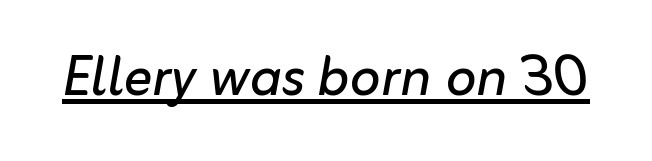
{"italic": "yes", "lean": "right", "slant_degrees": 10, "bold": "no", "weight": "regular", "width": "normal", "stroke_contrast": "low", "x_height": "medium", "monospaced": "no", "underline": "yes", "letter_spacing": "normal", "letter_spacing_em": 0.0, "glyph_px": 72}
